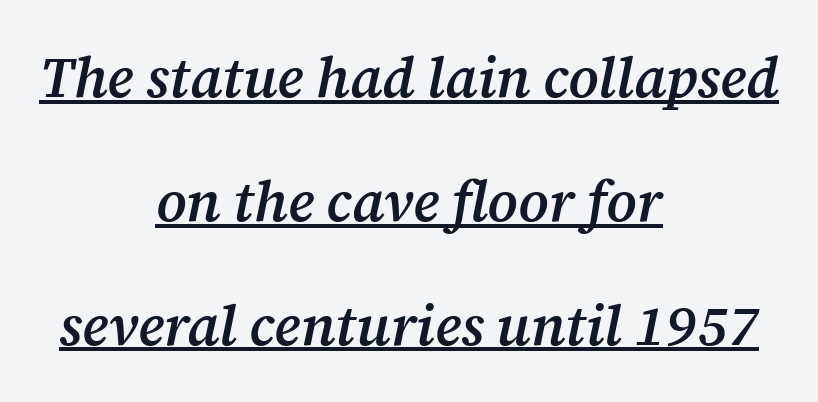
Every row of glyphs is offset so its center matches the block's center. Is there much room between lines? Yes — plenty of vertical air separates them. The letters advance in unequal steps, a hallmark of proportional type. Bold? Not quite — semibold, heavier than regular but stopping short. Look at the bottom of the vertical strokes: they flare into serifs here.
